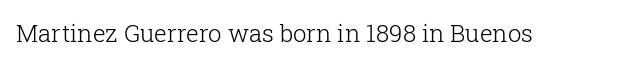
{"italic": "no", "bold": "no", "underline": "no", "letter_spacing": "normal", "letter_spacing_em": 0.0, "glyph_px": 24}
